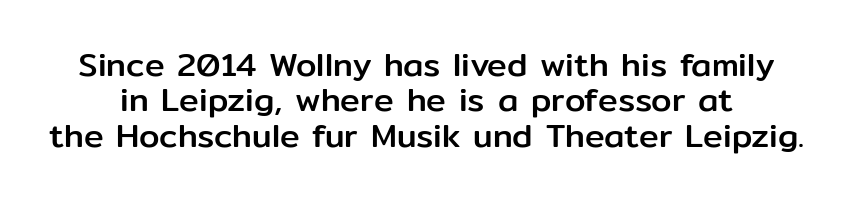
The image shows 33 px sans-serif type, upright; set tight line spacing (1.07x), normal letter spacing, not underlined; low stroke contrast and a medium x-height.
